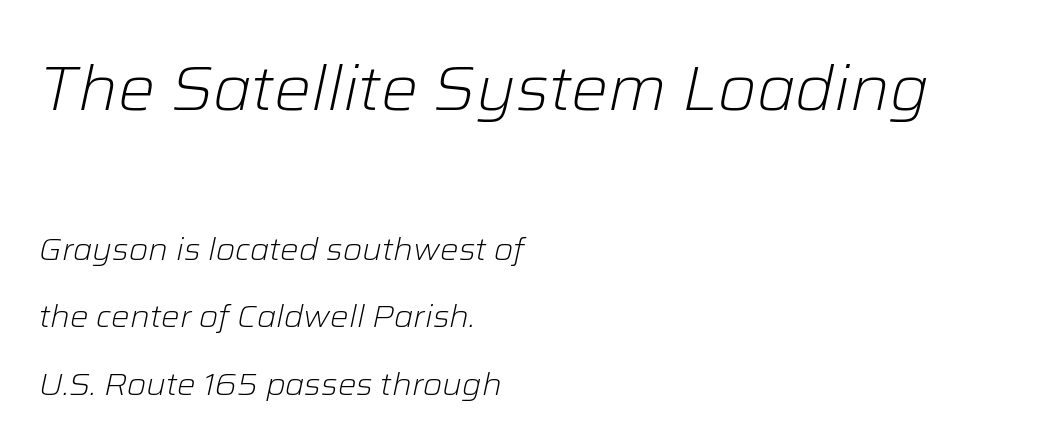
Is the lower block the larger one? No — the upper block carries the bigger type. Reading down the column, the eye jumps a long way to each next line. Descenders hang freely into open space. When letters slant like this, we call the style italic. The lines are quadded left.
